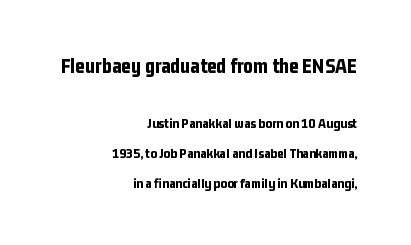
{"italic": "no", "bold": "yes", "underline": "no", "align": "right", "line_spacing": "loose", "line_spacing_ratio": 2.12, "letter_spacing": "normal", "letter_spacing_em": 0.0, "larger_block": "first", "size_ratio": 1.5, "glyph_px": 21}
